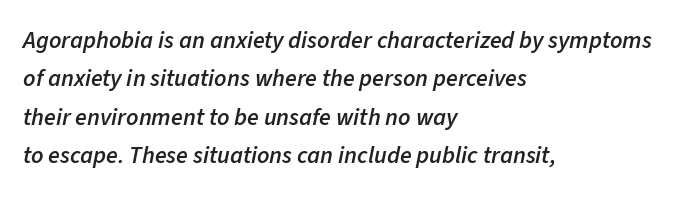
{"italic": "yes", "lean": "right", "slant_degrees": 11, "bold": "semi", "underline": "no", "align": "left", "line_spacing": "normal", "line_spacing_ratio": 1.6, "letter_spacing": "normal", "letter_spacing_em": 0.0, "glyph_px": 24}
